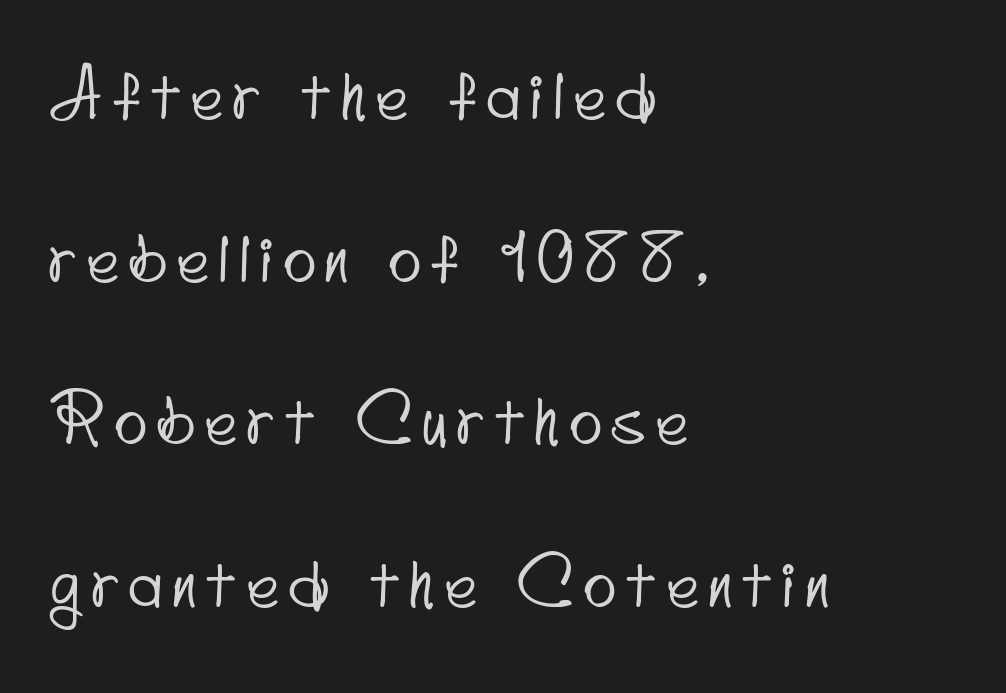
Q: Is the typeface a serif or a sans-serif typeface? A: Sans-serif.
Q: Is the text underlined? A: No.
Q: How is the paragraph aligned? A: Left-aligned.
Q: Is the spacing between lines tight, normal or loose? A: Loose.
Q: Width (condensed, normal, or wide)? A: Condensed.
Q: Stroke contrast? A: Low.
Q: x-height? A: Small.
Q: Monospaced? A: No.
